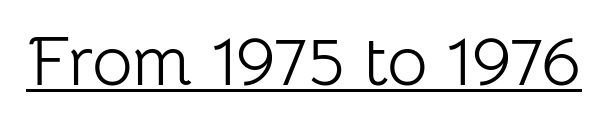
Q: Is the text bold? A: No.
Q: Is the text italic (slanted)? A: No, it is upright.
Q: Is the typeface a serif or a sans-serif typeface? A: Sans-serif.
Q: Is the text underlined? A: Yes.
Q: Is the spacing between letters normal or unusually wide? A: Normal.
Q: Width (condensed, normal, or wide)? A: Normal.
Q: Stroke contrast? A: Low.
Q: x-height? A: Medium.
Q: Monospaced? A: No.
